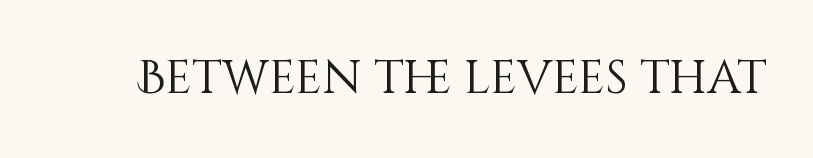
Q: Is the text bold? A: No.
Q: Is the text italic (slanted)? A: No, it is upright.
Q: Is the text underlined? A: No.
Q: Is the spacing between letters normal or unusually wide? A: Normal.
Q: Width (condensed, normal, or wide)? A: Normal.
Q: Stroke contrast? A: Medium.
Q: x-height? A: Large.
Q: Monospaced? A: No.
